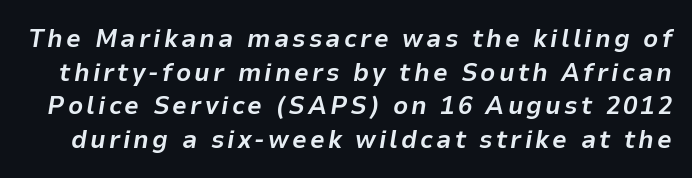
When letters slant like this, we call the style italic. Thick stems and heavy bowls — unmistakably bold. Has an underline been added? It has not. The rendering uses a moderate line-height, typical for paragraphs.
